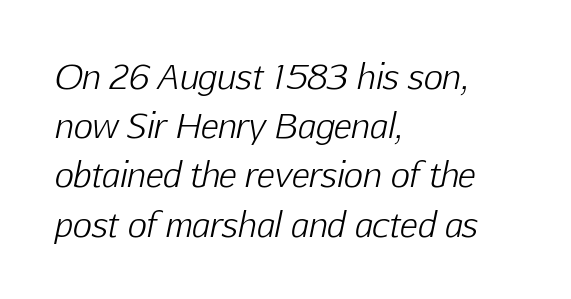
{"italic": "yes", "lean": "right", "slant_degrees": 12, "bold": "no", "weight": "light", "width": "normal", "stroke_contrast": "low", "x_height": "medium", "monospaced": "no", "underline": "no", "align": "left", "line_spacing": "normal", "line_spacing_ratio": 1.49, "letter_spacing": "normal", "letter_spacing_em": 0.0, "glyph_px": 33}
